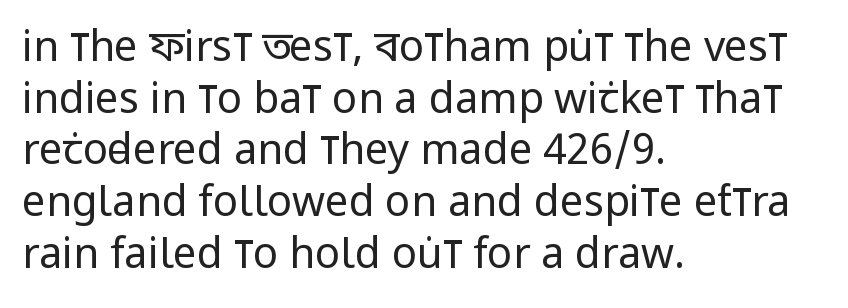
Q: Is the text bold? A: No.
Q: Is the text italic (slanted)? A: No, it is upright.
Q: Is the typeface a serif or a sans-serif typeface? A: Sans-serif.
Q: Is the text underlined? A: No.
Q: How is the paragraph aligned? A: Left-aligned.
Q: Is the spacing between letters normal or unusually wide? A: Normal.
Q: Width (condensed, normal, or wide)? A: Condensed.
Q: Stroke contrast? A: Low.
Q: x-height? A: Large.
Q: Monospaced? A: No.
